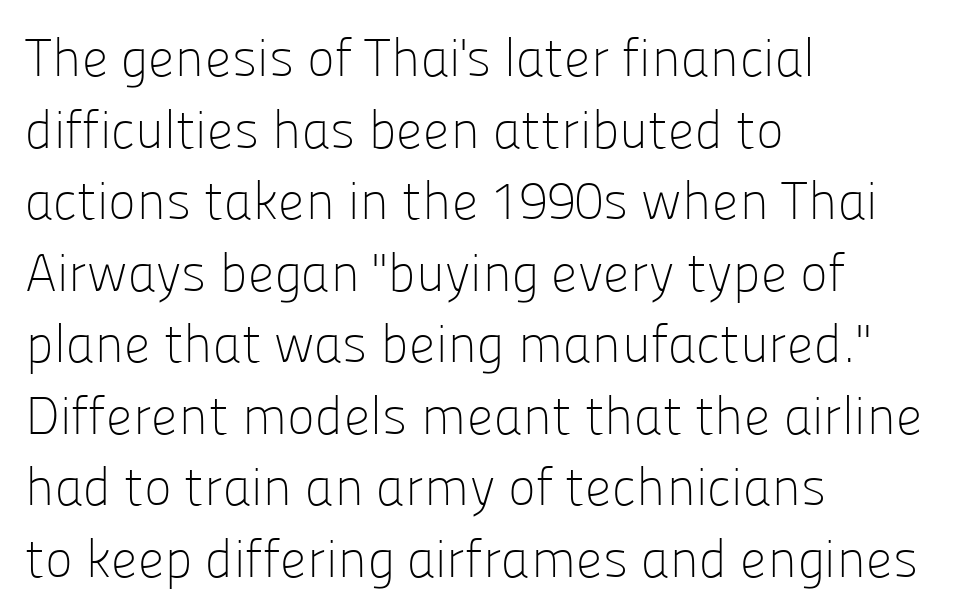
{"serif": "no", "italic": "no", "bold": "no", "weight": "light", "width": "normal", "stroke_contrast": "low", "x_height": "medium", "monospaced": "no", "underline": "no", "align": "left", "line_spacing": "normal", "line_spacing_ratio": 1.35, "letter_spacing": "normal", "letter_spacing_em": 0.0, "glyph_px": 53}
